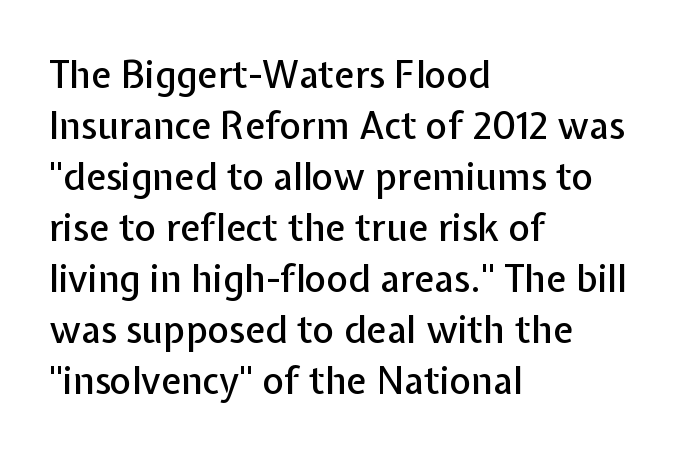
Q: Is the text italic (slanted)? A: No, it is upright.
Q: Is the typeface a serif or a sans-serif typeface? A: Sans-serif.
Q: Is the text underlined? A: No.
Q: How is the paragraph aligned? A: Left-aligned.
Q: Is the spacing between letters normal or unusually wide? A: Normal.
Q: Is the spacing between lines tight, normal or loose? A: Normal.
Q: Width (condensed, normal, or wide)? A: Normal.
Q: Stroke contrast? A: Low.
Q: x-height? A: Medium.
Q: Monospaced? A: No.
